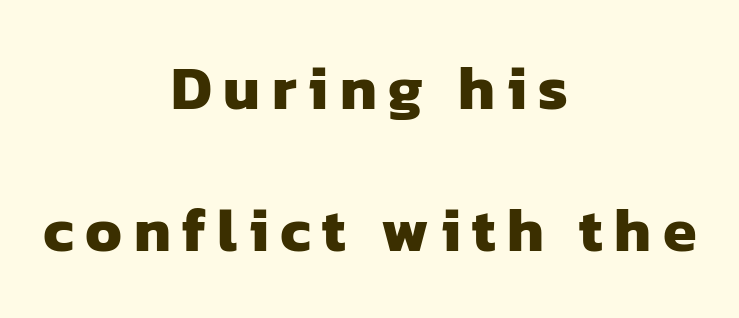
Q: Is the text bold? A: Yes.
Q: Is the typeface a serif or a sans-serif typeface? A: Sans-serif.
Q: Is the text underlined? A: No.
Q: How is the paragraph aligned? A: Centered.
Q: Is the spacing between lines tight, normal or loose? A: Loose.
Q: Width (condensed, normal, or wide)? A: Normal.
Q: Stroke contrast? A: Low.
Q: x-height? A: Medium.
Q: Monospaced? A: No.
